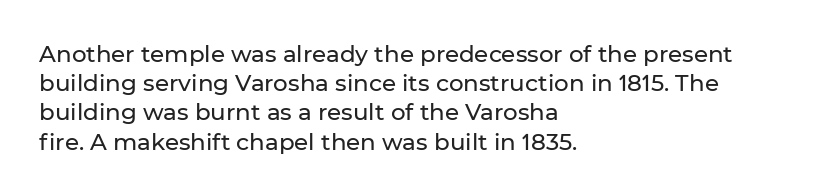
Q: Is the text italic (slanted)? A: No, it is upright.
Q: Is the text underlined? A: No.
Q: How is the paragraph aligned? A: Left-aligned.
Q: Is the spacing between letters normal or unusually wide? A: Normal.
Q: Is the spacing between lines tight, normal or loose? A: Normal.
